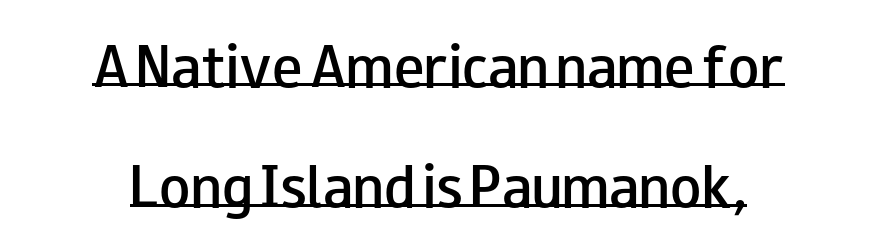
{"serif": "no", "italic": "no", "bold": "semi", "weight": "semibold", "width": "wide", "stroke_contrast": "low", "x_height": "small", "monospaced": "no", "underline": "yes", "line_spacing": "loose", "line_spacing_ratio": 2.36, "letter_spacing": "normal", "letter_spacing_em": 0.0, "glyph_px": 51}
